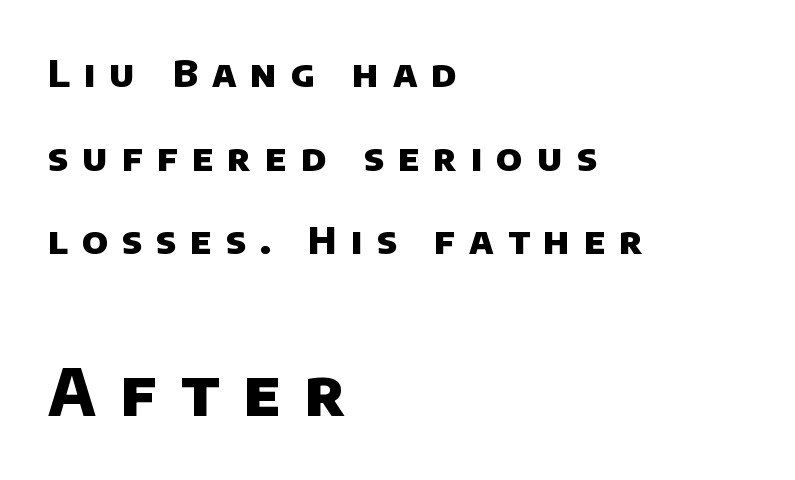
{"serif": "no", "bold": "yes", "weight": "heavy", "width": "normal", "stroke_contrast": "low", "x_height": "large", "monospaced": "no", "underline": "no", "align": "left", "line_spacing": "loose", "line_spacing_ratio": 2.26, "letter_spacing": "wide", "letter_spacing_em": 0.38, "larger_block": "second", "size_ratio": 1.73, "glyph_px": 64}
